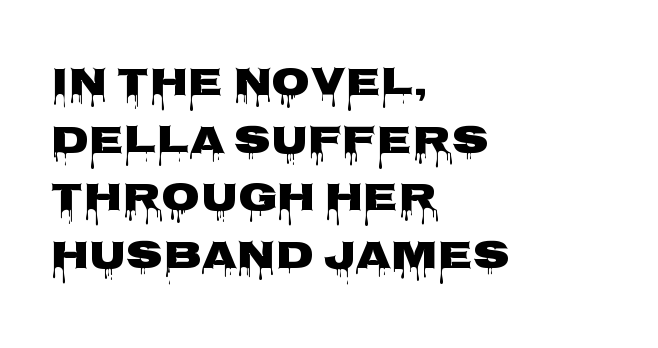
If you drew a ruler down the left edge, every line would touch it. Leading: standard. The strokes are fattened all the way to bold. Is this a fixed-width face? No — the glyphs have proportional, varying widths. Nothing unusual about the tracking: characters are spaced as the font intends. Serifs: no, the terminals of the letterforms are clean.
